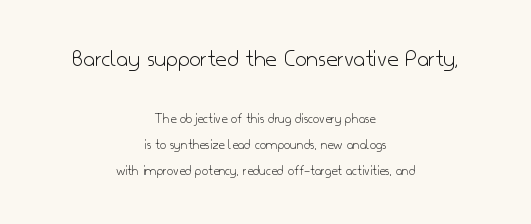
{"italic": "no", "bold": "no", "underline": "no", "align": "center", "line_spacing_ratio": 1.84, "letter_spacing": "normal", "letter_spacing_em": 0.0, "larger_block": "first", "size_ratio": 1.79, "glyph_px": 25}
